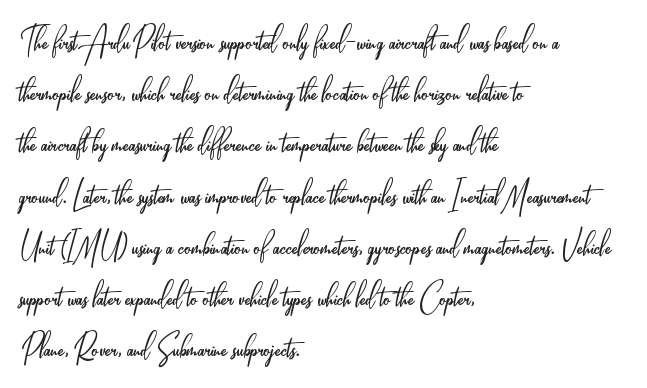
The image shows 41 px light, condensed sans-serif type; set left-aligned, normal line spacing (1.25x), normal letter spacing, not underlined; low stroke contrast and a small x-height.
